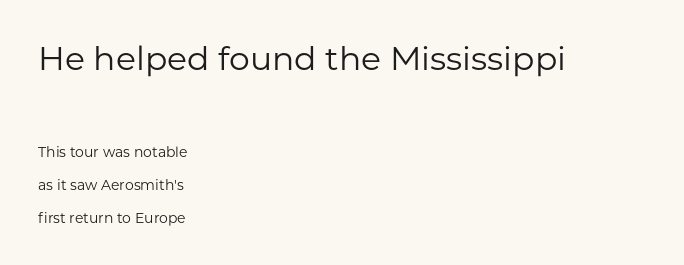
{"serif": "no", "italic": "no", "bold": "no", "weight": "regular", "width": "normal", "stroke_contrast": "low", "x_height": "medium", "monospaced": "no", "underline": "no", "align": "left", "line_spacing": "loose", "line_spacing_ratio": 2.37, "letter_spacing": "normal", "letter_spacing_em": 0.0, "larger_block": "first", "size_ratio": 2.36, "glyph_px": 33}
